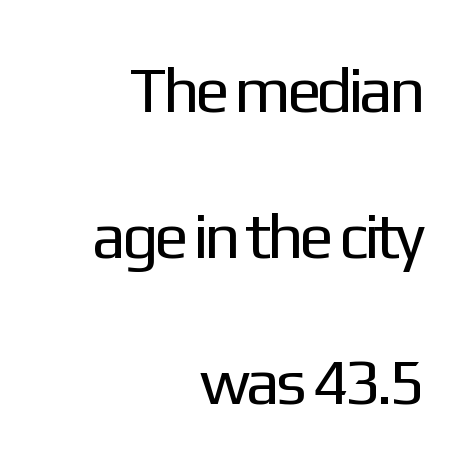
The image shows 64 px regular-weight sans-serif type, upright; set right-aligned, loose line spacing (2.28x), normal letter spacing, not underlined; low stroke contrast and a medium x-height.
